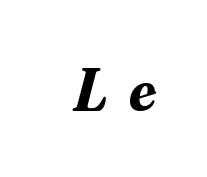
Q: Is the text bold? A: Yes.
Q: Is the text italic (slanted)? A: Yes, it leans right by about 16 degrees.
Q: Is the typeface a serif or a sans-serif typeface? A: Serif.
Q: Is the text underlined? A: No.
Q: Is the spacing between letters normal or unusually wide? A: Unusually wide.
Q: Width (condensed, normal, or wide)? A: Normal.
Q: Stroke contrast? A: Medium.
Q: x-height? A: Small.
Q: Monospaced? A: No.
